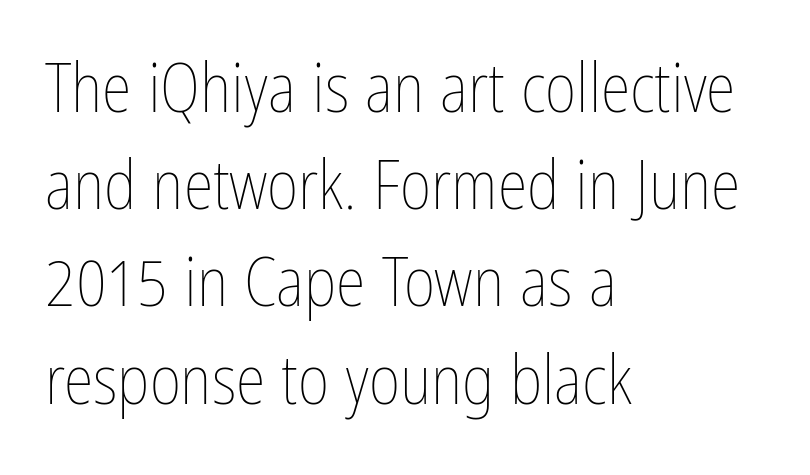
The image shows 68 px thin, condensed type, upright; set left-aligned, normal line spacing (1.43x), normal letter spacing, not underlined; low stroke contrast and a medium x-height.
